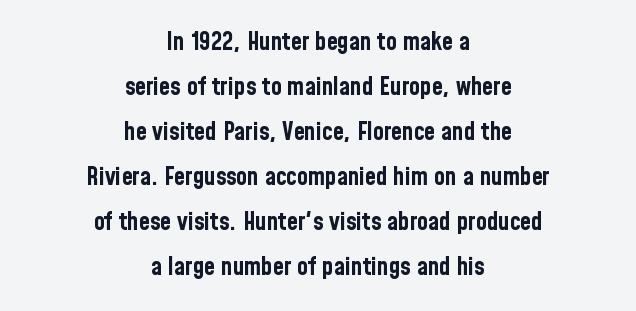
The font is running at its bold setting. Leftover space on each line is divided equally before and after the words. The foot of each line stays bare and open. The type sits square on the baseline with zero lean. There is no visible air inserted between adjacent glyphs.
